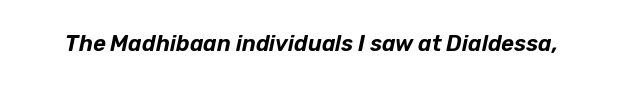
The image shows 22 px text type, italic (leaning right); set normal letter spacing, not underlined.
